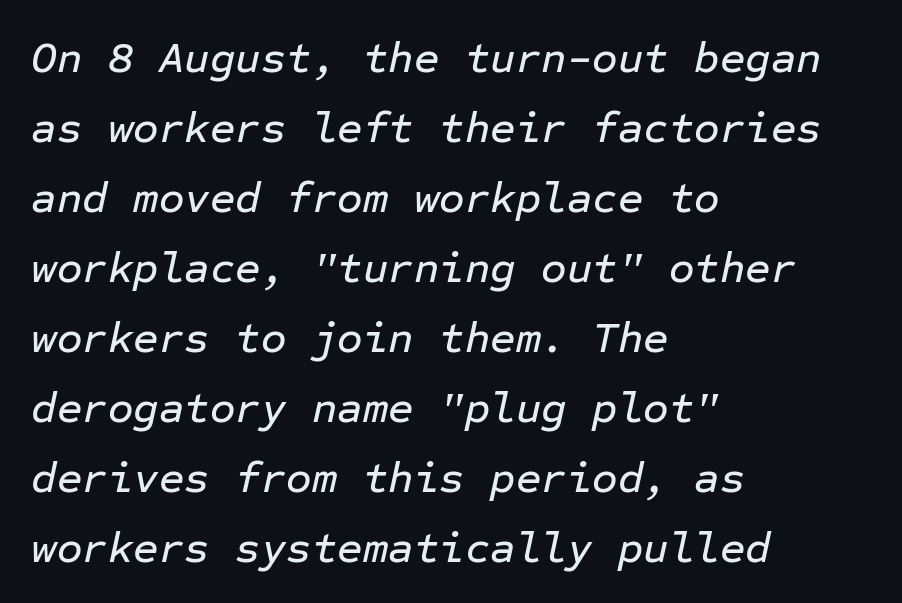
{"italic": "yes", "lean": "right", "slant_degrees": 12, "width": "normal", "stroke_contrast": "low", "x_height": "medium", "monospaced": "yes", "underline": "no", "align": "left", "line_spacing": "normal", "line_spacing_ratio": 1.59, "letter_spacing": "normal", "letter_spacing_em": 0.0, "glyph_px": 44}
